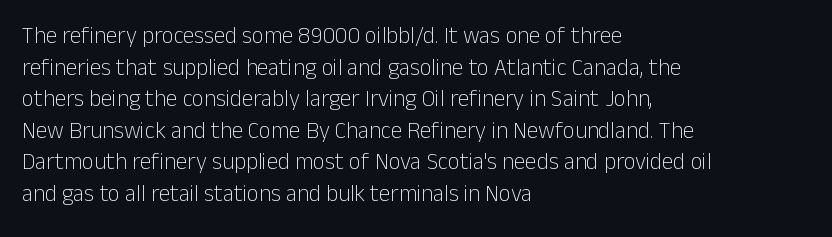
{"italic": "no", "bold": "no", "underline": "no", "align": "left", "line_spacing": "normal", "line_spacing_ratio": 1.37, "letter_spacing": "normal", "letter_spacing_em": 0.0, "glyph_px": 23}
